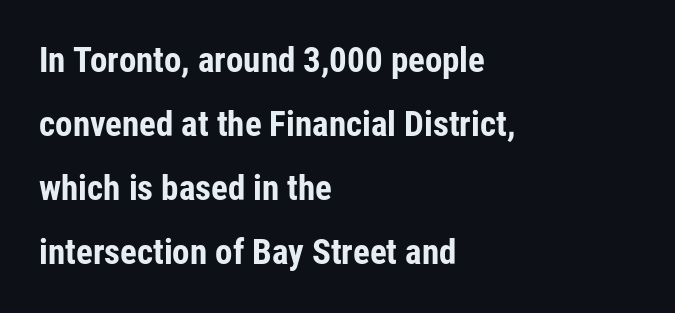
{"serif": "no", "italic": "no", "bold": "yes", "weight": "bold", "width": "condensed", "stroke_contrast": "low", "x_height": "medium", "monospaced": "no", "underline": "no", "align": "left", "line_spacing_ratio": 1.83, "letter_spacing": "normal", "letter_spacing_em": 0.0, "glyph_px": 35}
